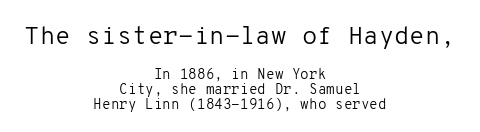
Q: Is the text bold? A: No.
Q: Is the text italic (slanted)? A: No, it is upright.
Q: Is the text underlined? A: No.
Q: How is the paragraph aligned? A: Centered.
Q: Is the spacing between letters normal or unusually wide? A: Normal.
Q: Is the spacing between lines tight, normal or loose? A: Tight.
Q: Which block of text is set in a larger size, the first (top) or the second (bottom)? A: The first (top) one.
